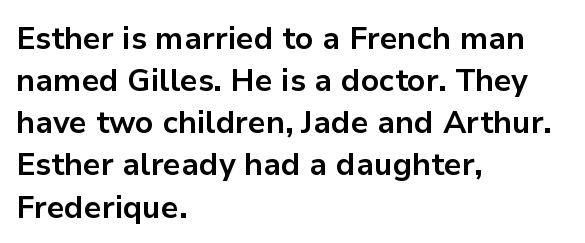
The image shows 31 px bold sans-serif type, upright; set left-aligned, normal line spacing (1.36x), normal letter spacing, not underlined; low stroke contrast and a medium x-height.
